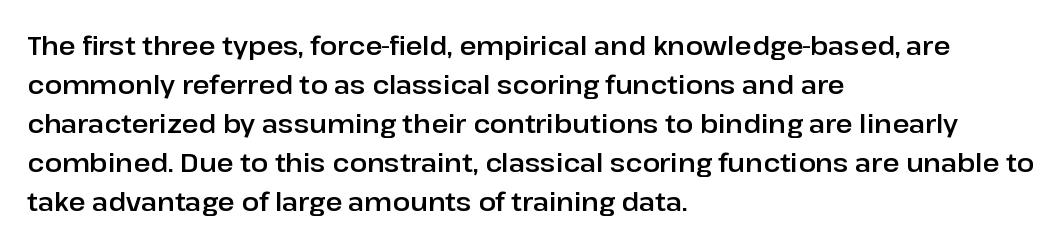
Q: Is the text italic (slanted)? A: No, it is upright.
Q: Is the text underlined? A: No.
Q: How is the paragraph aligned? A: Left-aligned.
Q: Is the spacing between letters normal or unusually wide? A: Normal.
Q: Is the spacing between lines tight, normal or loose? A: Normal.
